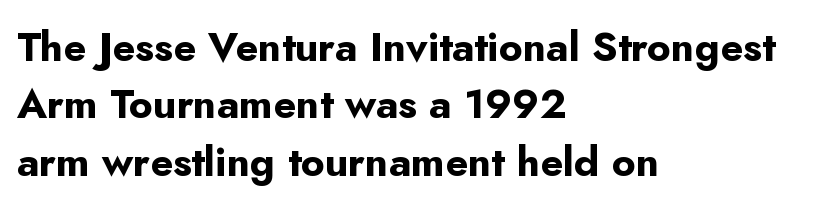
Q: Is the text bold? A: Yes.
Q: Is the text italic (slanted)? A: No, it is upright.
Q: Is the typeface a serif or a sans-serif typeface? A: Sans-serif.
Q: Is the text underlined? A: No.
Q: How is the paragraph aligned? A: Left-aligned.
Q: Is the spacing between letters normal or unusually wide? A: Normal.
Q: Is the spacing between lines tight, normal or loose? A: Normal.
Q: Width (condensed, normal, or wide)? A: Normal.
Q: Stroke contrast? A: Low.
Q: x-height? A: Small.
Q: Monospaced? A: No.
